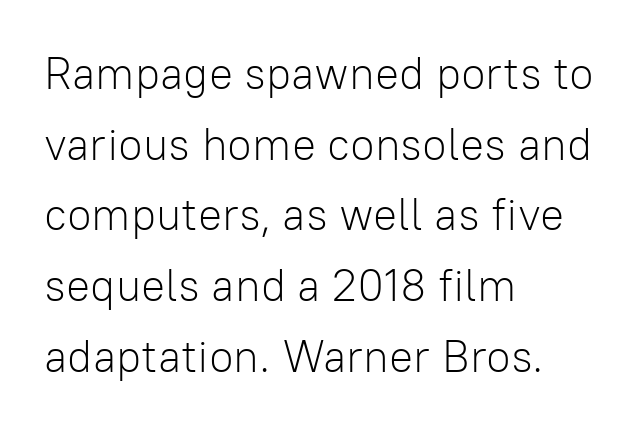
The image shows 45 px light sans-serif type, upright; set left-aligned, normal line spacing (1.57x), normal letter spacing, not underlined; low stroke contrast and a medium x-height.
